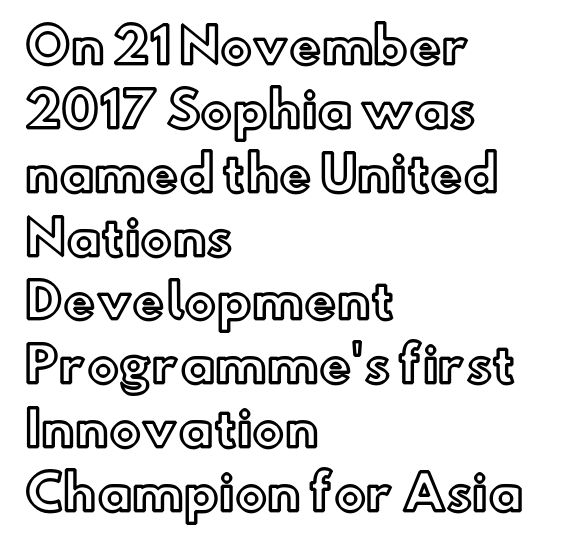
{"italic": "no", "width": "normal", "x_height": "small", "monospaced": "no", "underline": "no", "align": "left", "line_spacing": "normal", "line_spacing_ratio": 1.33, "letter_spacing": "normal", "letter_spacing_em": 0.0, "glyph_px": 48}
